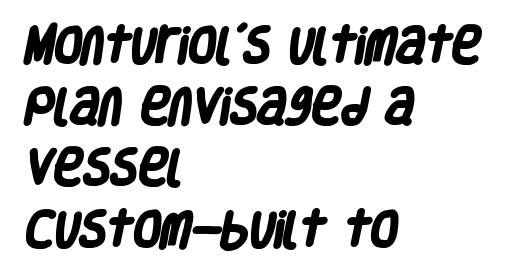
{"serif": "no", "bold": "yes", "weight": "heavy", "width": "condensed", "stroke_contrast": "low", "x_height": "large", "monospaced": "no", "underline": "no", "align": "left", "line_spacing": "normal", "line_spacing_ratio": 1.53, "letter_spacing": "normal", "letter_spacing_em": 0.0, "glyph_px": 40}
